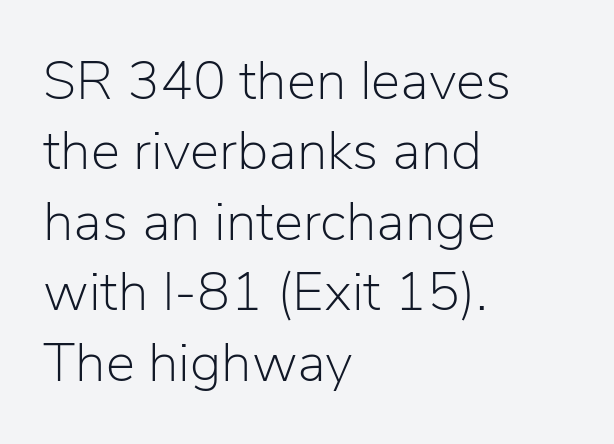
The image shows 55 px light sans-serif type, upright; set left-aligned, normal line spacing (1.28x), normal letter spacing, not underlined; low stroke contrast and a medium x-height.
